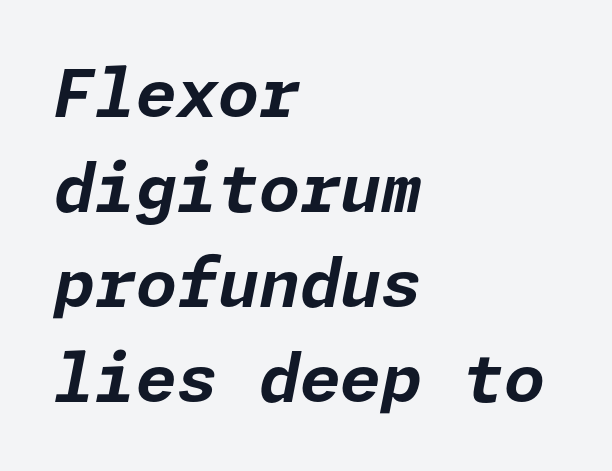
The image shows 66 px bold type, italic (leaning right); set left-aligned, normal line spacing (1.44x), normal letter spacing, not underlined; low stroke contrast and a medium x-height.
